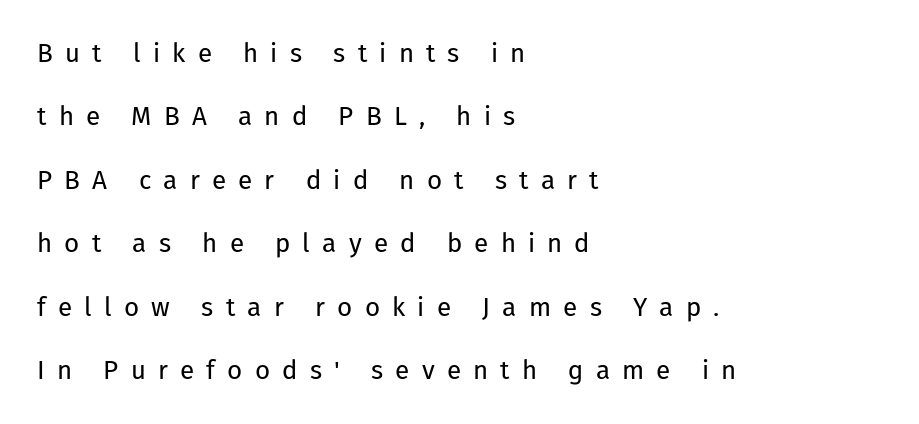
The image shows 26 px text type, upright; set left-aligned, loose line spacing (2.44x), unusually wide letter spacing (+0.47 em), not underlined.
